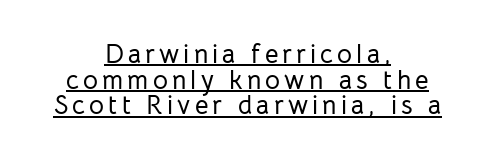
The image shows 26 px text type, upright; set centered, tight line spacing (0.99x), underlined.
